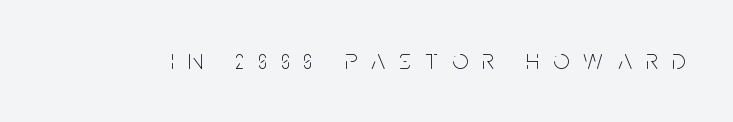
Q: Is the text bold? A: No.
Q: Is the text italic (slanted)? A: No, it is upright.
Q: Is the typeface a serif or a sans-serif typeface? A: Sans-serif.
Q: Is the text underlined? A: No.
Q: Is the spacing between letters normal or unusually wide? A: Unusually wide.
Q: Width (condensed, normal, or wide)? A: Condensed.
Q: Stroke contrast? A: Low.
Q: x-height? A: Large.
Q: Monospaced? A: No.
